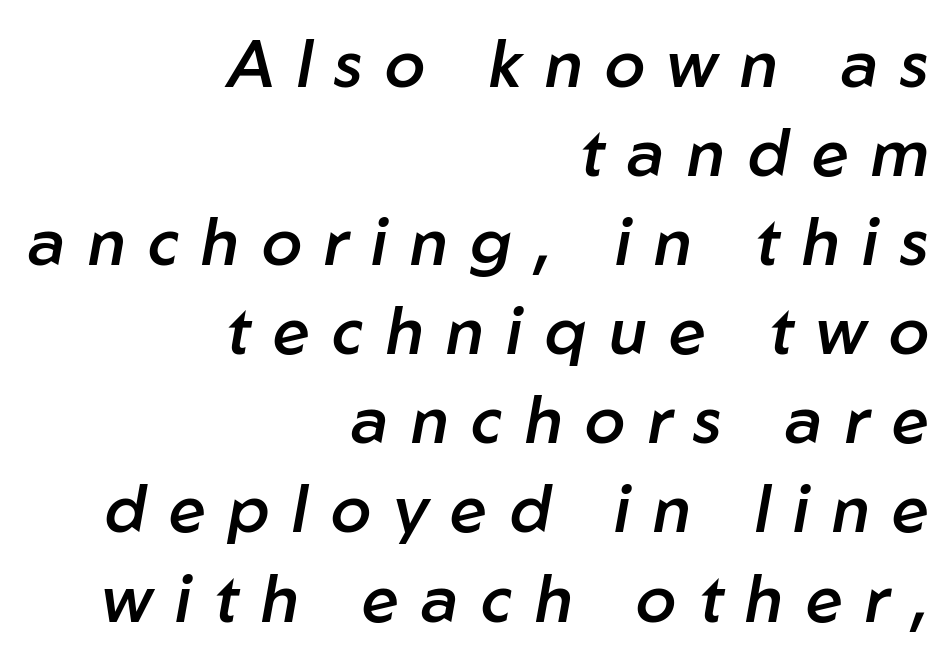
{"italic": "yes", "lean": "right", "slant_degrees": 10, "bold": "semi", "weight": "semibold", "width": "normal", "stroke_contrast": "low", "x_height": "medium", "monospaced": "no", "underline": "no", "align": "right", "line_spacing": "normal", "line_spacing_ratio": 1.35, "letter_spacing": "wide", "letter_spacing_em": 0.34, "glyph_px": 66}
